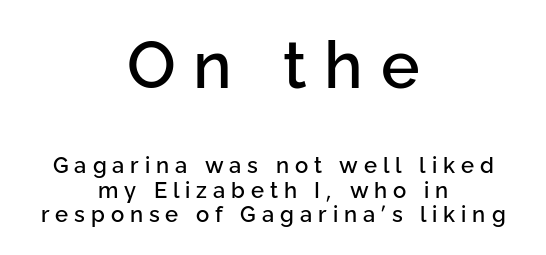
Q: Is the text italic (slanted)? A: No, it is upright.
Q: Is the typeface a serif or a sans-serif typeface? A: Sans-serif.
Q: Is the text underlined? A: No.
Q: How is the paragraph aligned? A: Centered.
Q: Is the spacing between letters normal or unusually wide? A: Unusually wide.
Q: Is the spacing between lines tight, normal or loose? A: Tight.
Q: Which block of text is set in a larger size, the first (top) or the second (bottom)? A: The first (top) one.
Q: Width (condensed, normal, or wide)? A: Normal.
Q: Stroke contrast? A: Low.
Q: x-height? A: Medium.
Q: Monospaced? A: No.
